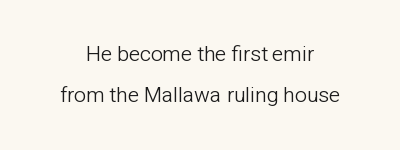
The image shows 21 px text type, upright; set centered, loose line spacing (1.95x), normal letter spacing, not underlined.
